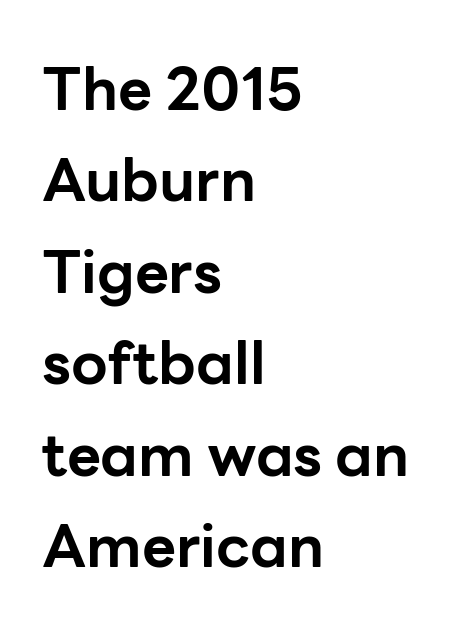
This rendering uses left alignment, leaving the right contour irregular. Are there feet on the stems? There aren't — it's a sans. Each glyph is drawn with heavy, bold strokes. Quick note: not italic, upright.
